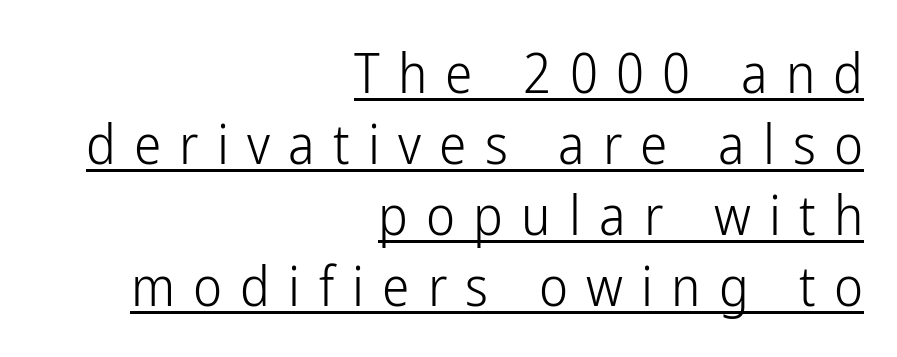
Q: Is the text bold? A: No.
Q: Is the text italic (slanted)? A: No, it is upright.
Q: Is the typeface a serif or a sans-serif typeface? A: Sans-serif.
Q: Is the text underlined? A: Yes.
Q: How is the paragraph aligned? A: Right-aligned.
Q: Is the spacing between letters normal or unusually wide? A: Unusually wide.
Q: Is the spacing between lines tight, normal or loose? A: Normal.
Q: Width (condensed, normal, or wide)? A: Condensed.
Q: Stroke contrast? A: Low.
Q: x-height? A: Medium.
Q: Monospaced? A: No.
